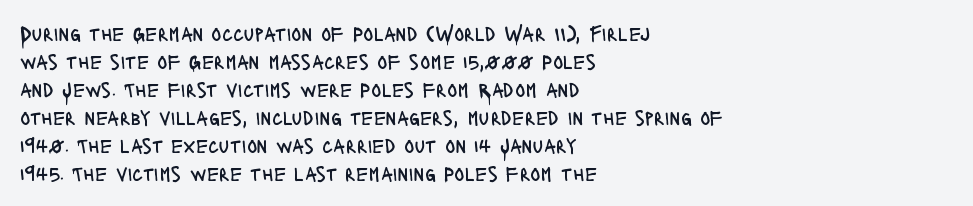
{"italic": "no", "bold": "no", "underline": "no", "align": "left", "line_spacing": "normal", "line_spacing_ratio": 1.33, "letter_spacing": "normal", "letter_spacing_em": 0.0, "glyph_px": 21}
